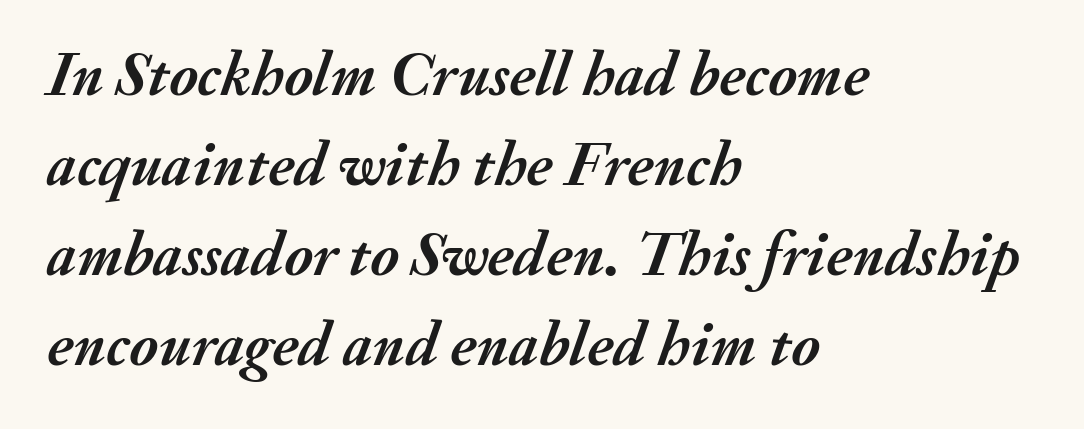
Q: Is the text bold? A: Yes.
Q: Is the text italic (slanted)? A: Yes, it leans right by about 20 degrees.
Q: Is the text underlined? A: No.
Q: How is the paragraph aligned? A: Left-aligned.
Q: Is the spacing between letters normal or unusually wide? A: Normal.
Q: Is the spacing between lines tight, normal or loose? A: Normal.
Q: Width (condensed, normal, or wide)? A: Normal.
Q: Stroke contrast? A: Medium.
Q: x-height? A: Small.
Q: Monospaced? A: No.
